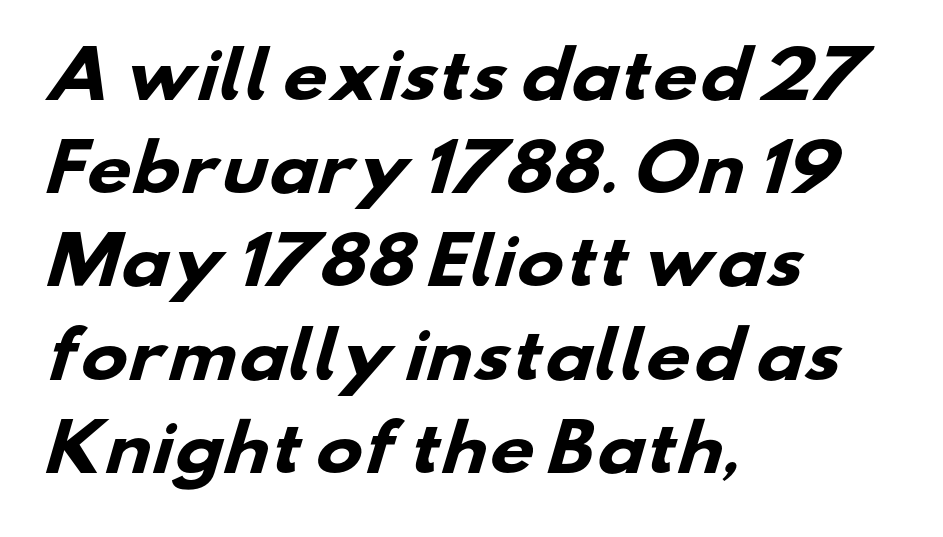
The image shows 63 px heavy, wide sans-serif type; set left-aligned, normal line spacing (1.48x), normal letter spacing, not underlined; low stroke contrast and a small x-height.
